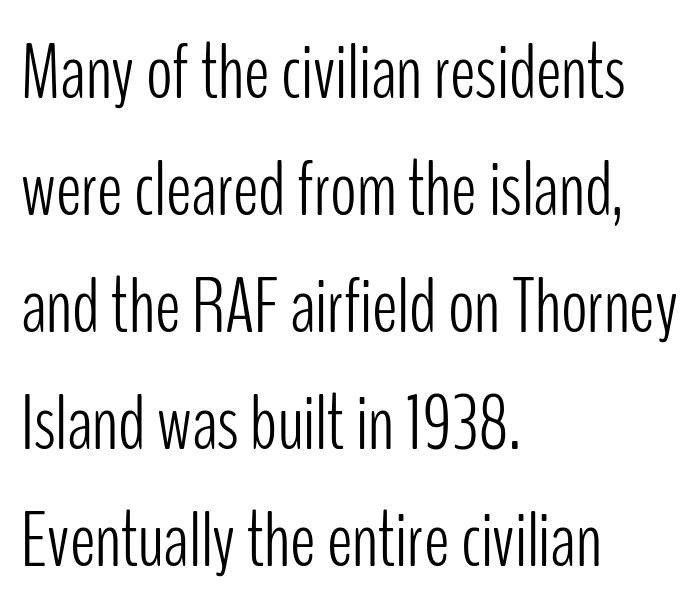
{"serif": "no", "italic": "no", "bold": "no", "weight": "light", "width": "condensed", "stroke_contrast": "low", "x_height": "medium", "monospaced": "no", "underline": "no", "align": "left", "line_spacing": "normal", "line_spacing_ratio": 1.5, "letter_spacing": "normal", "letter_spacing_em": 0.0, "glyph_px": 78}
